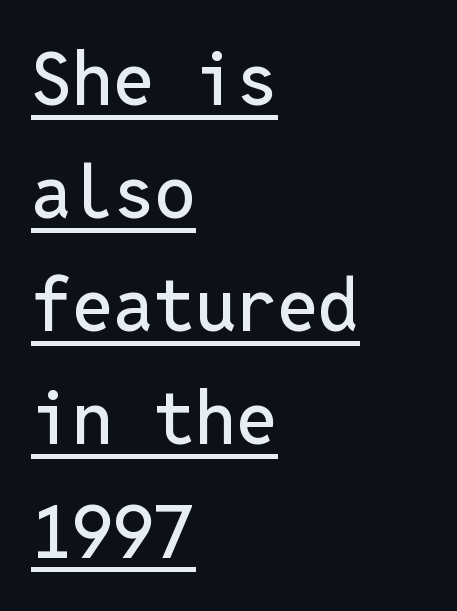
{"serif": "no", "italic": "no", "width": "normal", "stroke_contrast": "low", "x_height": "medium", "monospaced": "yes", "underline": "yes", "align": "left", "line_spacing": "normal", "line_spacing_ratio": 1.55, "letter_spacing": "normal", "letter_spacing_em": 0.0, "glyph_px": 73}
